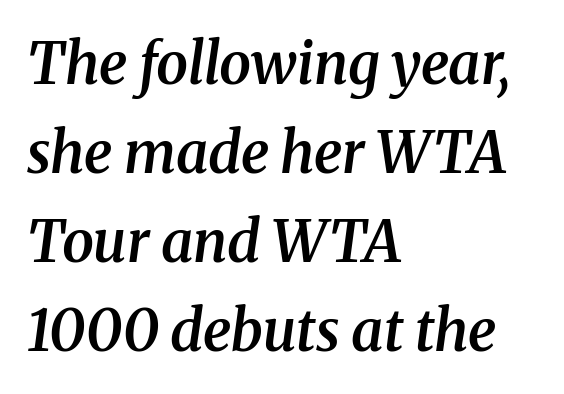
{"serif": "yes", "italic": "yes", "lean": "right", "slant_degrees": 8, "bold": "semi", "weight": "semibold", "width": "normal", "stroke_contrast": "medium", "x_height": "medium", "monospaced": "no", "underline": "no", "align": "left", "line_spacing": "normal", "line_spacing_ratio": 1.56, "letter_spacing": "normal", "letter_spacing_em": 0.0, "glyph_px": 57}
